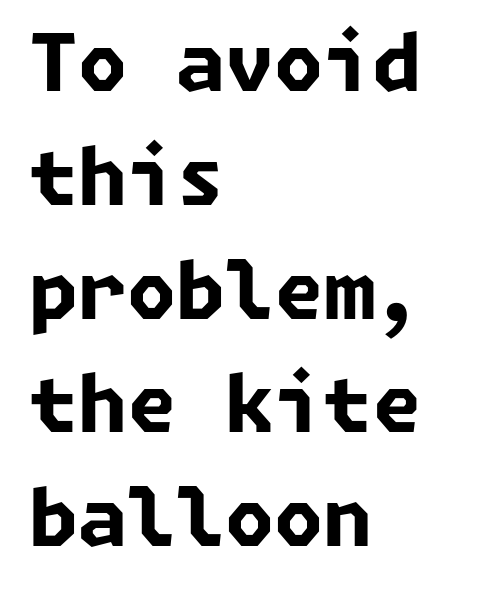
{"serif": "no", "bold": "yes", "weight": "bold", "width": "normal", "stroke_contrast": "low", "x_height": "medium", "underline": "no", "align": "left", "line_spacing": "normal", "line_spacing_ratio": 1.44, "letter_spacing": "normal", "letter_spacing_em": 0.0, "glyph_px": 79}
